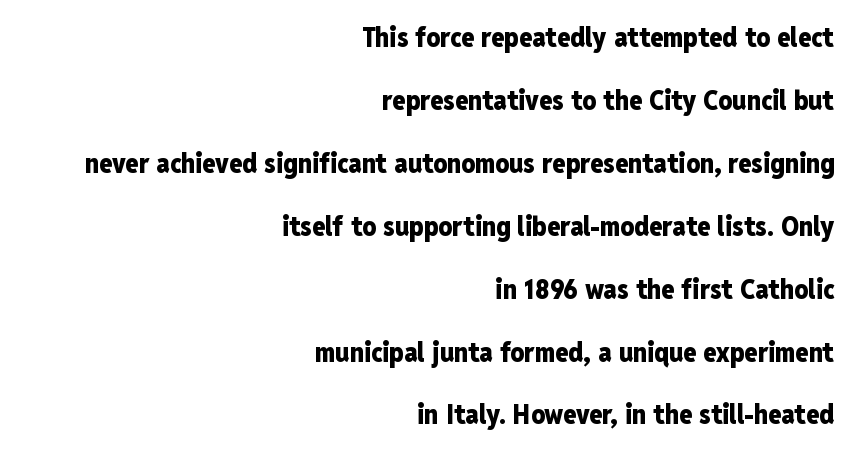
The image shows 27 px bold type, upright; set right-aligned, loose line spacing (2.33x), normal letter spacing, not underlined.
